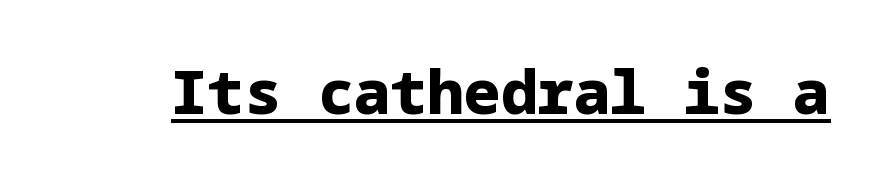
The image shows 61 px heavy sans-serif type, upright; set normal letter spacing, underlined; low stroke contrast and a medium x-height.
